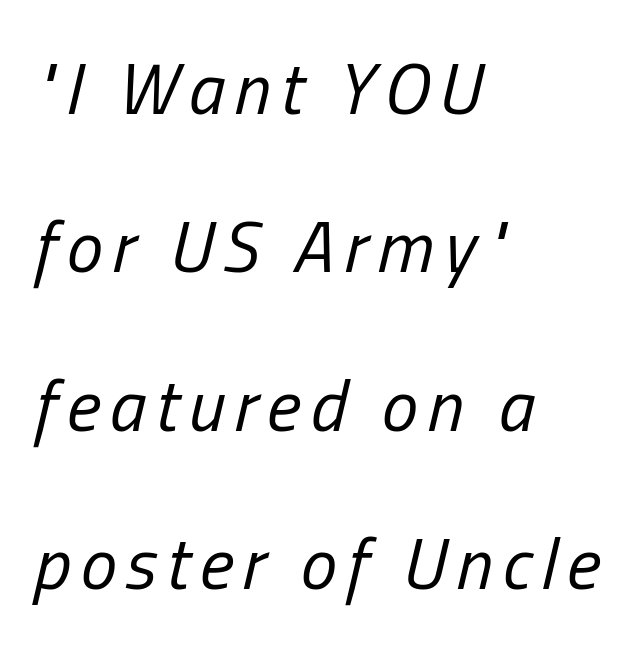
The image shows 73 px regular-weight, condensed type, italic (leaning right); set left-aligned, loose line spacing (2.17x), not underlined; low stroke contrast and a medium x-height.
